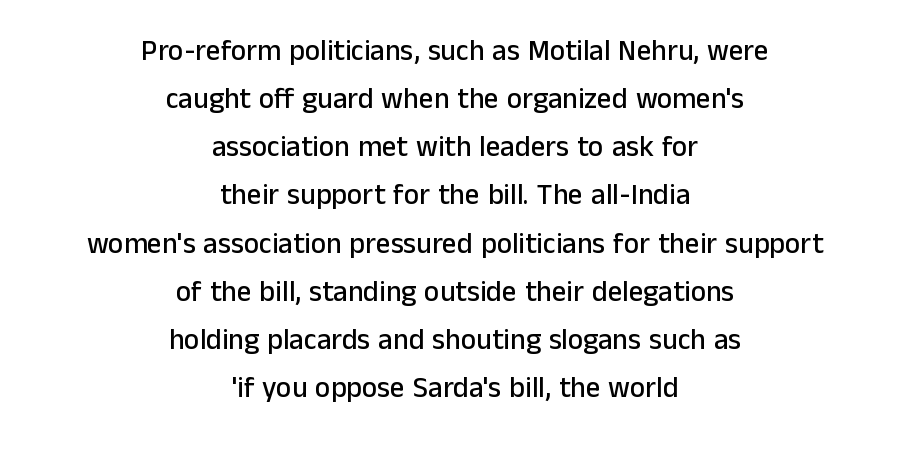
The image shows 29 px sans-serif type, upright; set centered, normal line spacing (1.66x), normal letter spacing, not underlined; low stroke contrast and a medium x-height.
